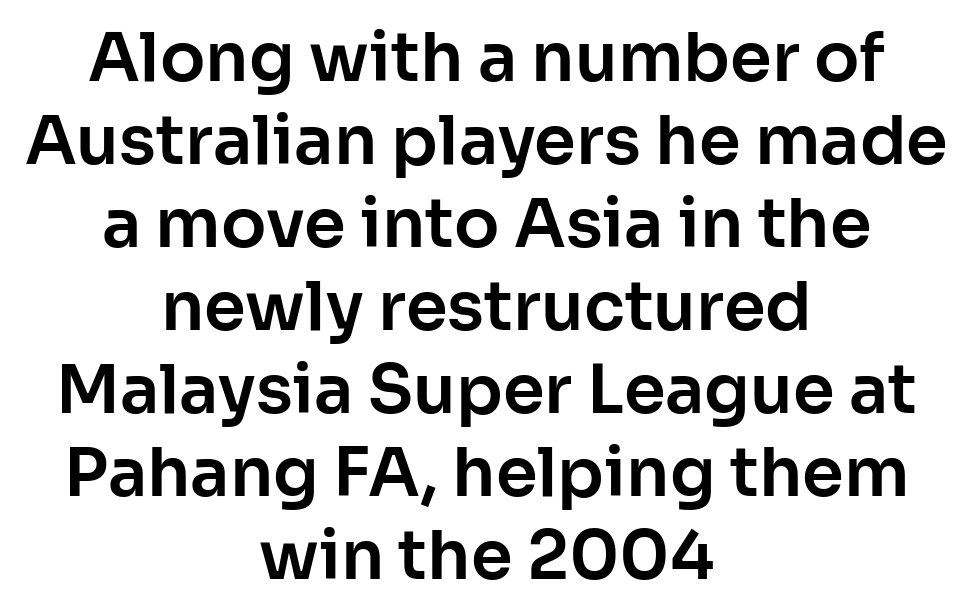
Q: Is the text italic (slanted)? A: No, it is upright.
Q: Is the typeface a serif or a sans-serif typeface? A: Sans-serif.
Q: Is the text underlined? A: No.
Q: How is the paragraph aligned? A: Centered.
Q: Is the spacing between letters normal or unusually wide? A: Normal.
Q: Width (condensed, normal, or wide)? A: Normal.
Q: Stroke contrast? A: Low.
Q: x-height? A: Medium.
Q: Monospaced? A: No.
